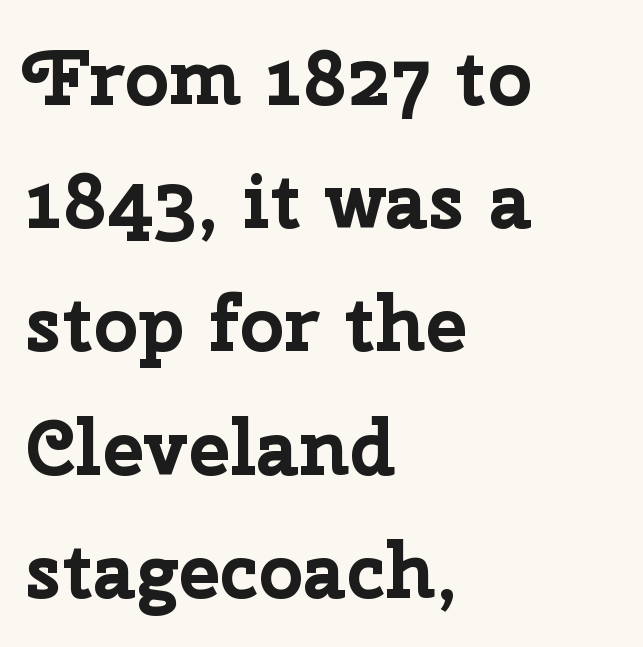
Notice how descenders clear the ascenders below comfortably — that's standard leading. The rendering uses natural spacing where letterforms have individual widths. Weight check: bold — yes, fully. The lettering stays uniformly vertical, giving the passage a roman look. Left-aligned paragraph, ragged on the right.
